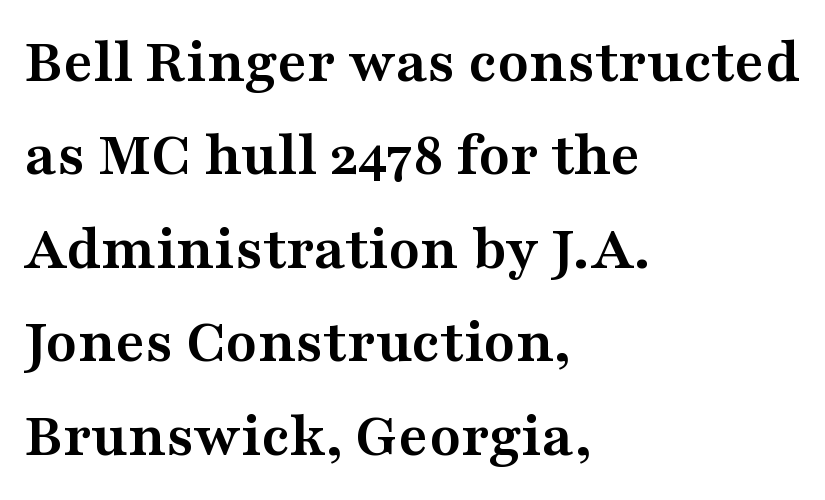
{"serif": "yes", "italic": "no", "bold": "yes", "weight": "semibold", "width": "wide", "stroke_contrast": "medium", "x_height": "medium", "monospaced": "no", "underline": "no", "align": "left", "line_spacing": "normal", "line_spacing_ratio": 1.46, "letter_spacing": "normal", "letter_spacing_em": 0.0, "glyph_px": 64}
